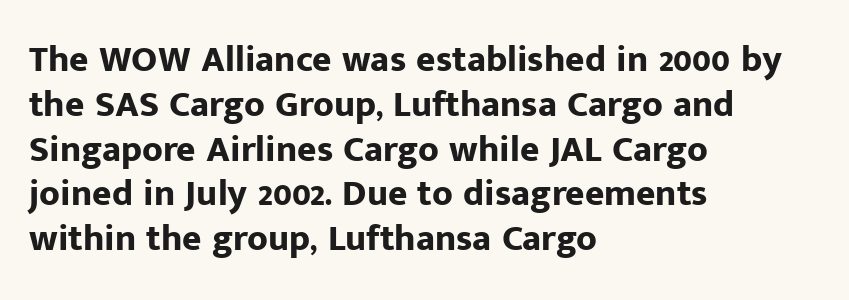
Note the varied advance widths — an 'i' is clearly narrower than an 'm'. Tall strokes in this sample are plumb rather than angled. The face used here is rendered with its standard letterfit. Which margin do the lines hug? The left one — the right edge is uneven. Each letter's strokes conclude bluntly, with no projecting serifs. Descender tails drop into unmarked territory.
